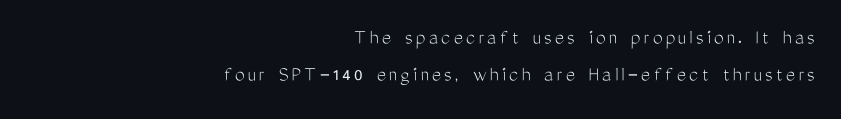
The image shows 22 px text type, upright; set right-aligned, normal line spacing (1.69x), not underlined.
